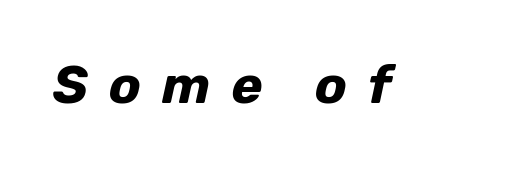
{"italic": "yes", "lean": "right", "slant_degrees": 12, "bold": "yes", "weight": "bold", "width": "normal", "stroke_contrast": "low", "x_height": "medium", "monospaced": "no", "underline": "no", "letter_spacing": "wide", "letter_spacing_em": 0.39, "glyph_px": 53}
